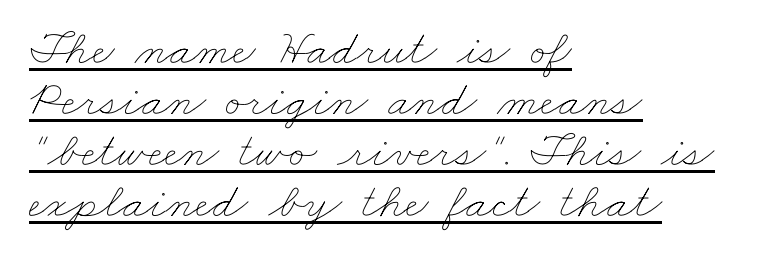
The image shows 50 px thin, wide type; set left-aligned, tight line spacing (1.02x), normal letter spacing, underlined; low stroke contrast and a small x-height.
